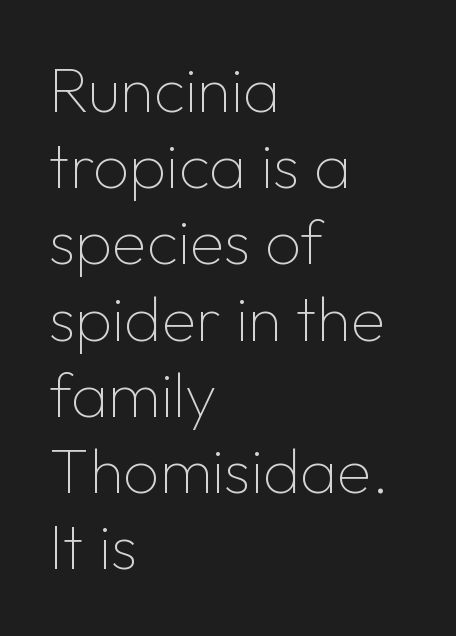
Q: Is the text bold? A: No.
Q: Is the text italic (slanted)? A: No, it is upright.
Q: Is the typeface a serif or a sans-serif typeface? A: Sans-serif.
Q: Is the text underlined? A: No.
Q: How is the paragraph aligned? A: Left-aligned.
Q: Is the spacing between letters normal or unusually wide? A: Normal.
Q: Width (condensed, normal, or wide)? A: Normal.
Q: Stroke contrast? A: Low.
Q: x-height? A: Medium.
Q: Monospaced? A: No.
